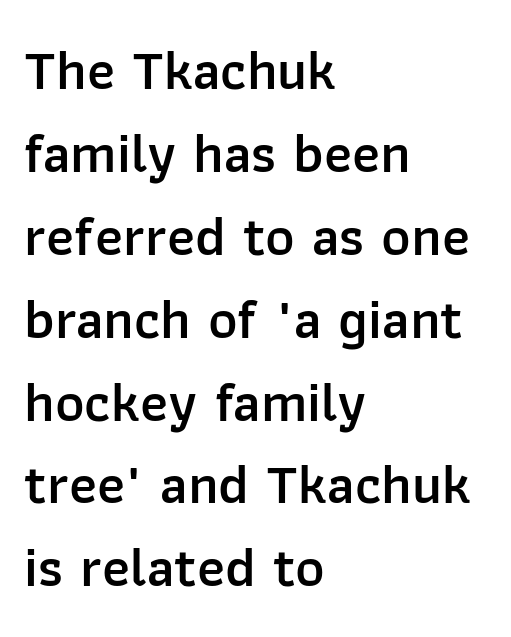
Q: Is the text bold? A: Semi-bold.
Q: Is the text italic (slanted)? A: No, it is upright.
Q: Is the typeface a serif or a sans-serif typeface? A: Sans-serif.
Q: Is the text underlined? A: No.
Q: How is the paragraph aligned? A: Left-aligned.
Q: Is the spacing between letters normal or unusually wide? A: Normal.
Q: Is the spacing between lines tight, normal or loose? A: Normal.
Q: Width (condensed, normal, or wide)? A: Normal.
Q: Stroke contrast? A: Low.
Q: x-height? A: Medium.
Q: Monospaced? A: No.
